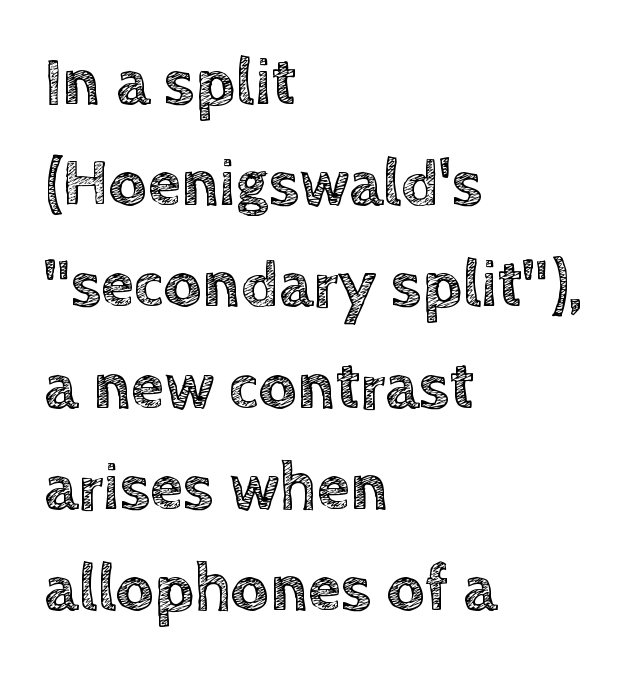
These lines sit exactly where default settings would place them. Proportional: the letters do not fall into vertical columns. The type is set solid horizontally, with unmodified tracking. The letters stand upright; this is a roman face. The rag falls on the right side of this text block. Only glyphs here, with clear space below each row.
